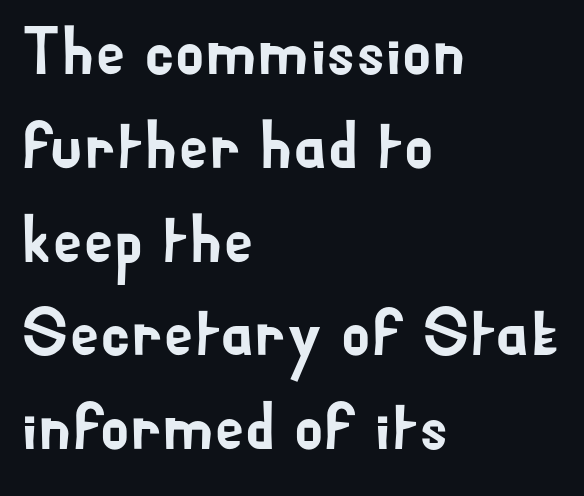
Descender tails drop into unmarked territory. What kind of face is this? One without serifs — a sans. The lines sit at an ordinary, default distance from one another. These lines were composed using upright roman letters. How are the letters spaced? Ordinarily, with no added tracking.
